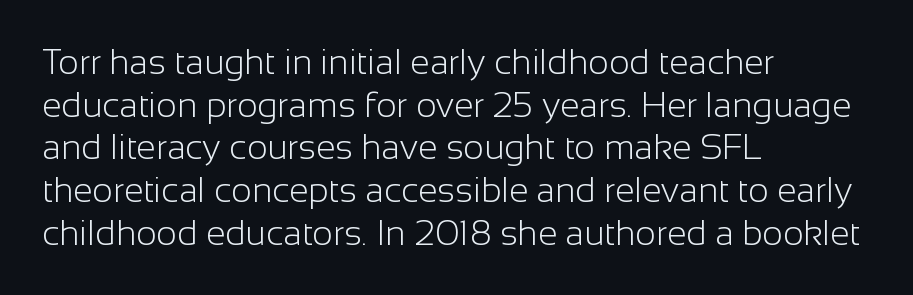
Visually the block forms a straight wall on the left and a jagged coastline on the right. The passage shown is typed in a proportional face where columns would drift. The strip under each line holds only bare page. The characters are drawn with everyday or finer stroke widths. The typography opts for an upright posture over an oblique one.
